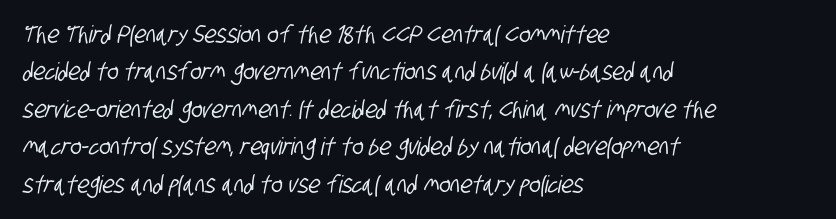
Has an underline been added? It has not. Vertical spacing — default. The lines are quadded left. No extra tracking has been applied to these lines.
